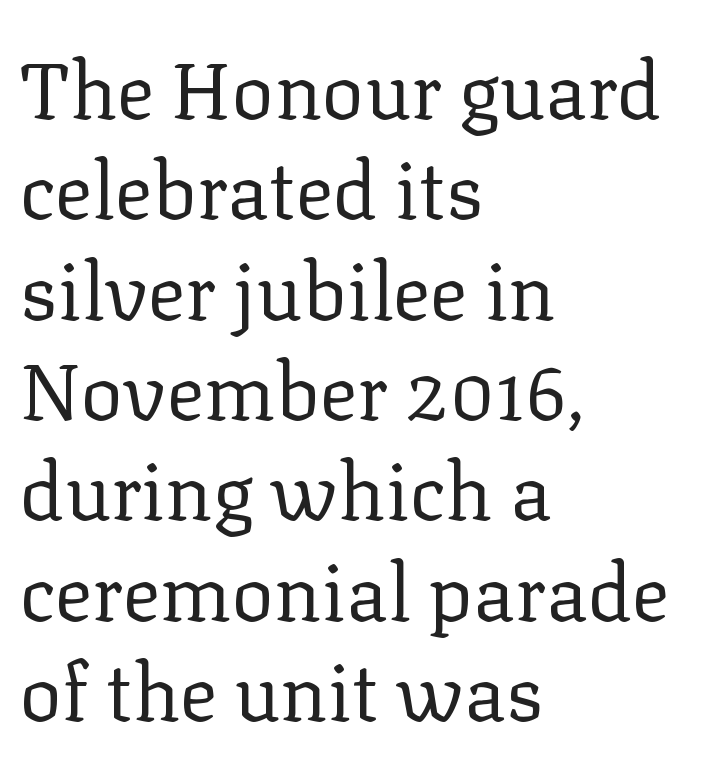
The image shows 79 px regular-weight serif type, upright; set left-aligned, normal line spacing (1.27x), normal letter spacing, not underlined; low stroke contrast and a medium x-height.
